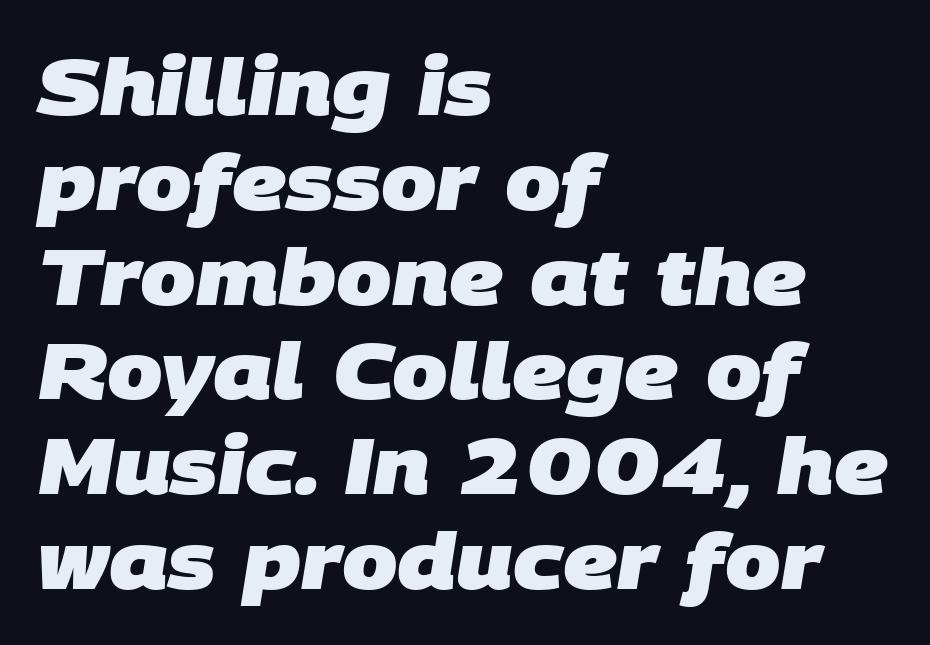
A clean baseline with only descenders dipping below it. Weight: bold. The rendering keeps characters at their native spacing. Teacher's note: observe the even left margin — that is flush-left alignment.
